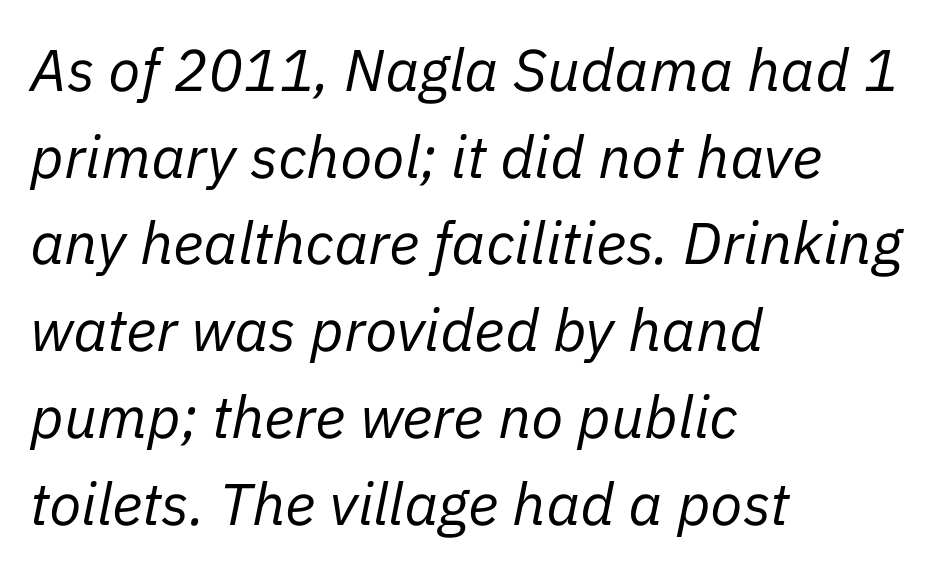
{"italic": "yes", "lean": "right", "slant_degrees": 11, "bold": "no", "weight": "regular", "width": "normal", "stroke_contrast": "low", "x_height": "medium", "monospaced": "no", "underline": "no", "align": "left", "line_spacing": "normal", "line_spacing_ratio": 1.47, "letter_spacing": "normal", "letter_spacing_em": 0.0, "glyph_px": 59}
